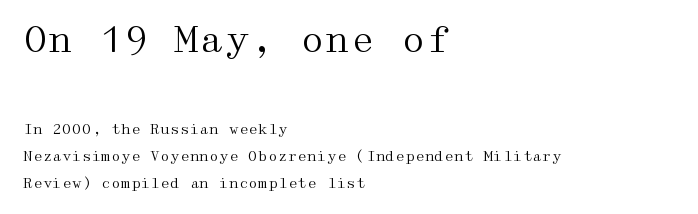
The image shows 36 px regular-weight, wide serif type, upright; set left-aligned, loose line spacing (1.94x), normal letter spacing, not underlined; the first (top) block is 2.57x larger; medium stroke contrast and a medium x-height.
